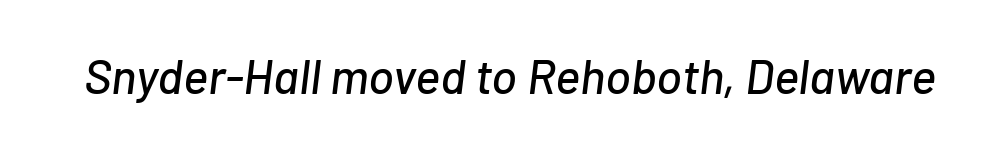
The image shows 48 px text type, italic (leaning right); set normal letter spacing, not underlined; low stroke contrast and a medium x-height.
